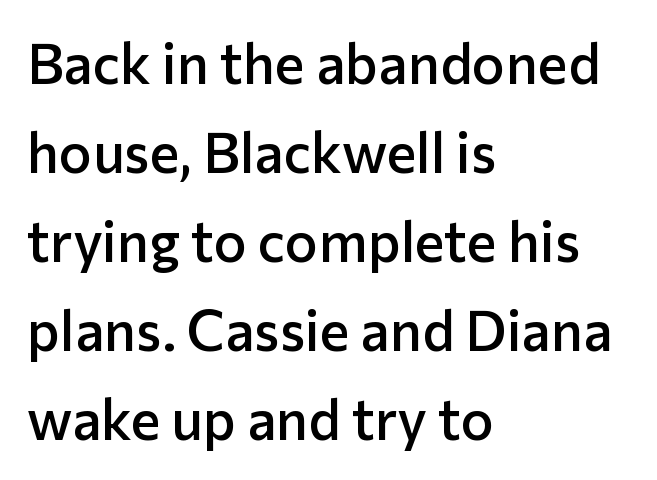
Q: Is the text bold? A: Semi-bold.
Q: Is the text italic (slanted)? A: No, it is upright.
Q: Is the typeface a serif or a sans-serif typeface? A: Sans-serif.
Q: Is the text underlined? A: No.
Q: How is the paragraph aligned? A: Left-aligned.
Q: Is the spacing between letters normal or unusually wide? A: Normal.
Q: Is the spacing between lines tight, normal or loose? A: Normal.
Q: Width (condensed, normal, or wide)? A: Normal.
Q: Stroke contrast? A: Low.
Q: x-height? A: Medium.
Q: Monospaced? A: No.
